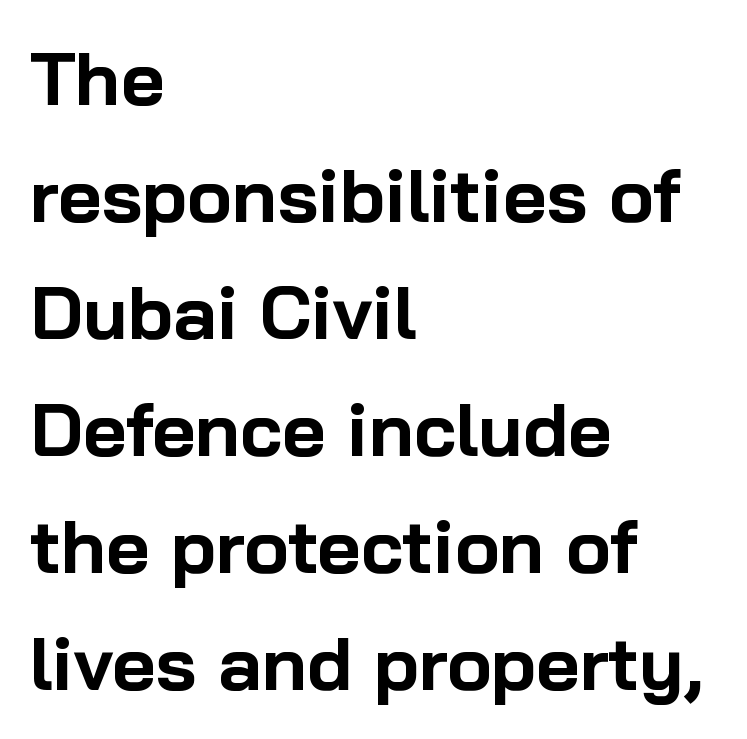
The image shows 75 px bold sans-serif type, upright; set left-aligned, normal line spacing (1.56x), normal letter spacing, not underlined; low stroke contrast and a medium x-height.
